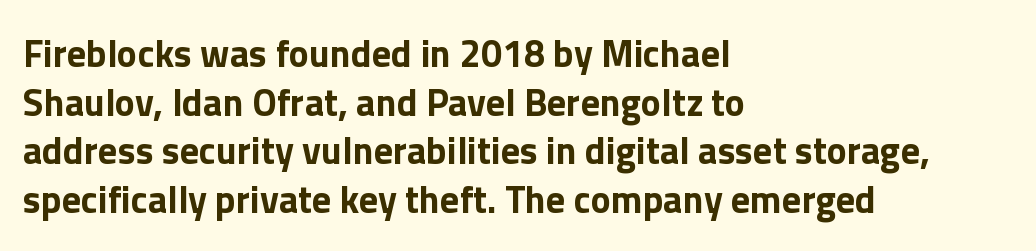
The image shows 38 px bold sans-serif type, upright; set left-aligned, normal line spacing (1.28x), normal letter spacing, not underlined; a medium x-height.
